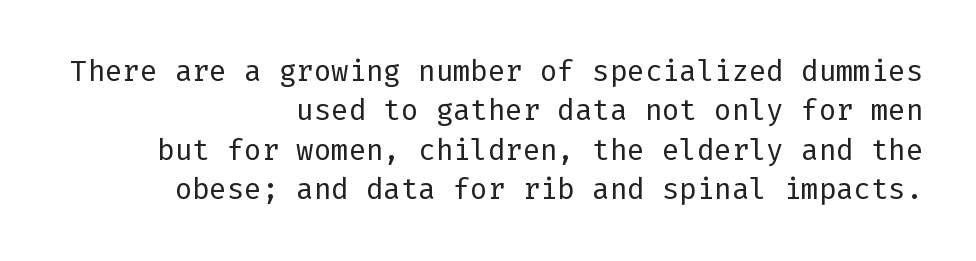
Q: Is the text bold? A: No.
Q: Is the text italic (slanted)? A: No, it is upright.
Q: Is the typeface a serif or a sans-serif typeface? A: Sans-serif.
Q: Is the text underlined? A: No.
Q: How is the paragraph aligned? A: Right-aligned.
Q: Is the spacing between letters normal or unusually wide? A: Normal.
Q: Is the spacing between lines tight, normal or loose? A: Normal.
Q: Width (condensed, normal, or wide)? A: Normal.
Q: Stroke contrast? A: Low.
Q: x-height? A: Medium.
